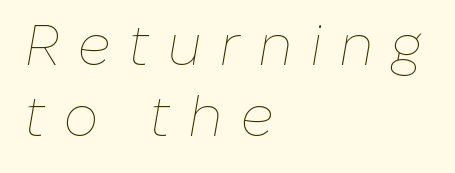
The text carries the slant typical of an italic or oblique font. Do the characters align in a grid? No, the font is proportional. The text block is weighted toward the left margin, trailing off unevenly rightward. Unbolded letterforms with no extra heft. The area under the type is left untouched. Each word looks stretched out because of the extra space between its letters.
